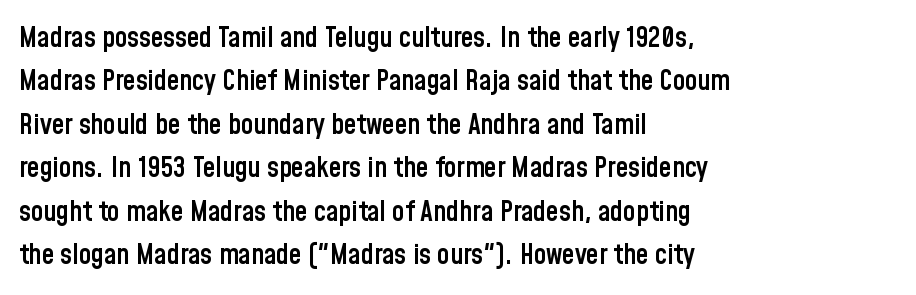
{"serif": "no", "italic": "no", "bold": "semi", "weight": "semibold", "width": "condensed", "stroke_contrast": "low", "x_height": "medium", "monospaced": "no", "underline": "no", "align": "left", "line_spacing": "normal", "line_spacing_ratio": 1.55, "letter_spacing": "normal", "letter_spacing_em": 0.0, "glyph_px": 28}
